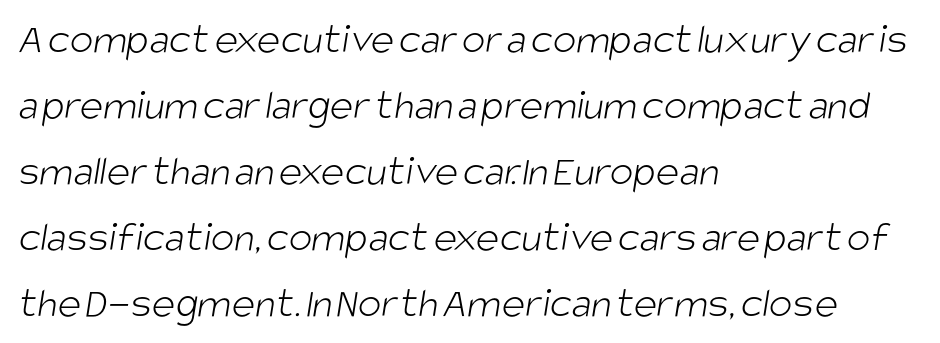
The image shows 44 px light, condensed sans-serif type; set left-aligned, normal line spacing (1.5x), normal letter spacing, not underlined; low stroke contrast and a large x-height.
